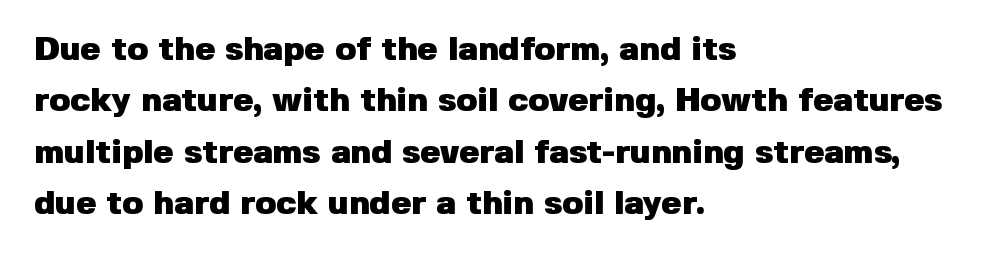
Q: Is the text bold? A: Yes.
Q: Is the text italic (slanted)? A: No, it is upright.
Q: Is the typeface a serif or a sans-serif typeface? A: Sans-serif.
Q: Is the text underlined? A: No.
Q: How is the paragraph aligned? A: Left-aligned.
Q: Is the spacing between letters normal or unusually wide? A: Normal.
Q: Is the spacing between lines tight, normal or loose? A: Normal.
Q: Width (condensed, normal, or wide)? A: Normal.
Q: Stroke contrast? A: Low.
Q: x-height? A: Medium.
Q: Monospaced? A: No.
